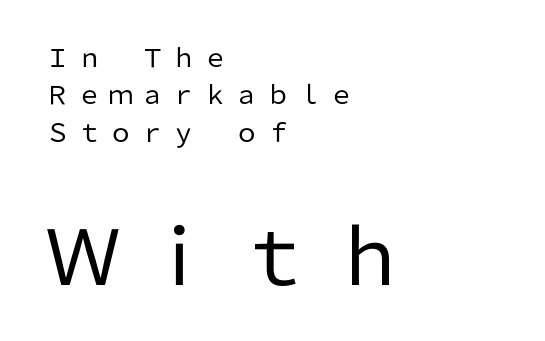
Q: Is the text bold? A: No.
Q: Is the text italic (slanted)? A: No, it is upright.
Q: Is the typeface a serif or a sans-serif typeface? A: Sans-serif.
Q: Is the text underlined? A: No.
Q: How is the paragraph aligned? A: Left-aligned.
Q: Is the spacing between letters normal or unusually wide? A: Unusually wide.
Q: Is the spacing between lines tight, normal or loose? A: Normal.
Q: Which block of text is set in a larger size, the first (top) or the second (bottom)? A: The second (bottom) one.
Q: Width (condensed, normal, or wide)? A: Normal.
Q: Stroke contrast? A: Low.
Q: x-height? A: Medium.
Q: Monospaced? A: No.
